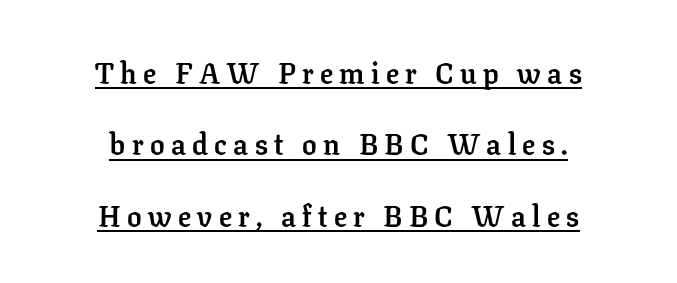
Q: Is the text bold? A: Yes.
Q: Is the text italic (slanted)? A: No, it is upright.
Q: Is the typeface a serif or a sans-serif typeface? A: Serif.
Q: Is the text underlined? A: Yes.
Q: How is the paragraph aligned? A: Centered.
Q: Is the spacing between letters normal or unusually wide? A: Unusually wide.
Q: Is the spacing between lines tight, normal or loose? A: Loose.
Q: Width (condensed, normal, or wide)? A: Normal.
Q: Stroke contrast? A: Low.
Q: x-height? A: Medium.
Q: Monospaced? A: No.
